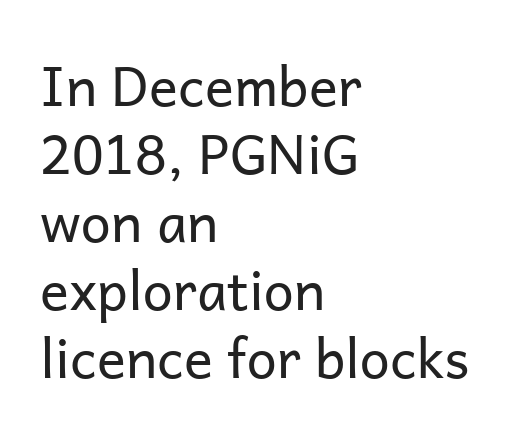
The image shows 54 px regular-weight sans-serif type, upright; set left-aligned, normal line spacing (1.26x), normal letter spacing, not underlined; low stroke contrast and a medium x-height.
